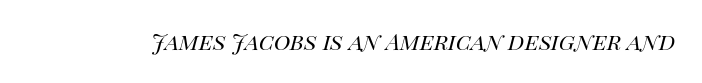
{"italic": "yes", "lean": "right", "slant_degrees": 14, "bold": "no", "weight": "regular", "width": "normal", "stroke_contrast": "high", "x_height": "large", "monospaced": "no", "underline": "no", "letter_spacing": "normal", "letter_spacing_em": 0.0, "glyph_px": 28}
